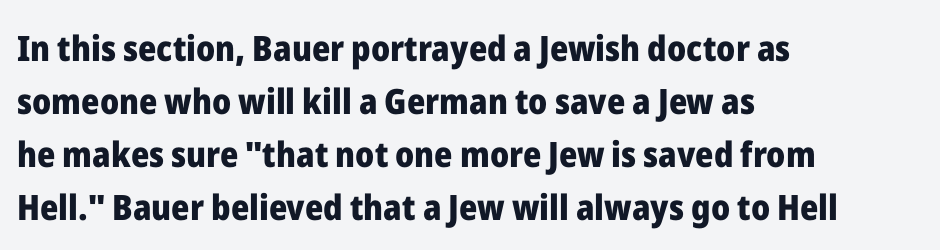
Q: Is the text bold? A: Yes.
Q: Is the text italic (slanted)? A: No, it is upright.
Q: Is the typeface a serif or a sans-serif typeface? A: Sans-serif.
Q: Is the text underlined? A: No.
Q: How is the paragraph aligned? A: Left-aligned.
Q: Is the spacing between letters normal or unusually wide? A: Normal.
Q: Is the spacing between lines tight, normal or loose? A: Normal.
Q: Width (condensed, normal, or wide)? A: Normal.
Q: Stroke contrast? A: Low.
Q: x-height? A: Medium.
Q: Monospaced? A: No.
